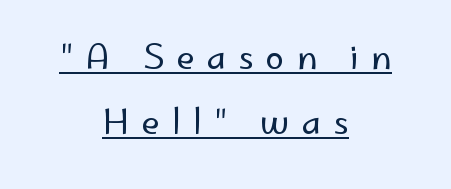
The image shows 33 px regular-weight sans-serif type, upright; set centered, loose line spacing (1.97x), unusually wide letter spacing (+0.38 em), underlined; low stroke contrast and a small x-height.
